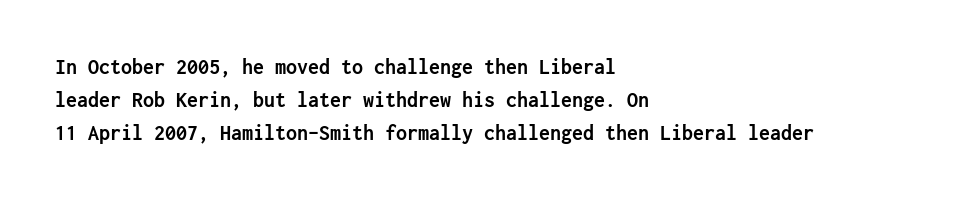
{"italic": "no", "bold": "yes", "underline": "no", "align": "left", "line_spacing": "normal", "line_spacing_ratio": 1.49, "letter_spacing": "normal", "letter_spacing_em": 0.0, "glyph_px": 22}
